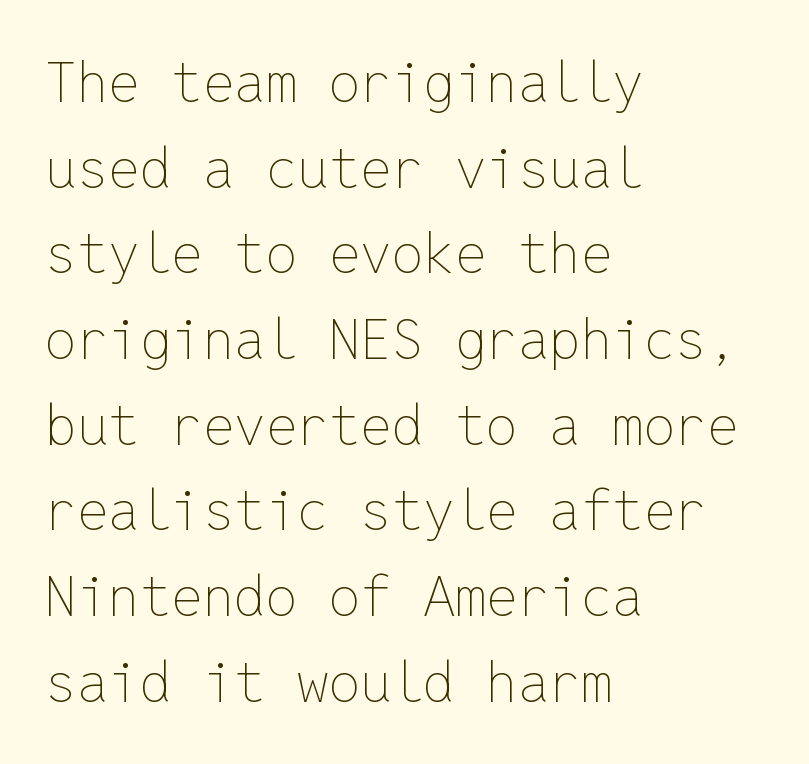
Heaviness? Minimal to ordinary, like unemphasized prose. The strip under each line holds only bare page. Notice how the stems are strictly vertical — no italics here. Observe the ordinary spacing: letters are neighbours, not strangers.
